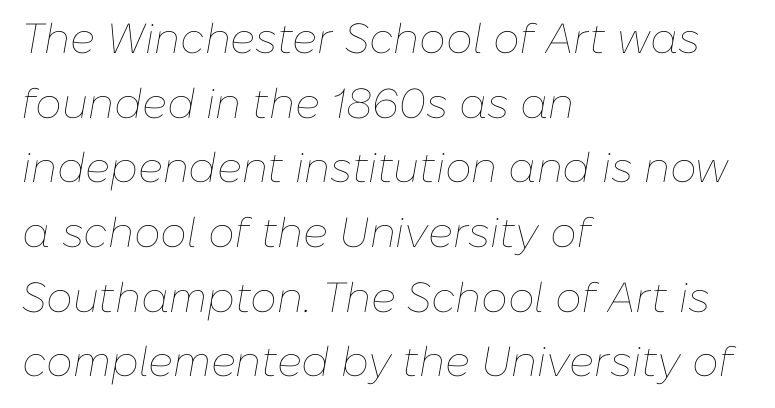
No letter is thick-stroked: the sample isn't bold. The rendering uses a moderate line-height, typical for paragraphs. Line starts are locked; line ends wander. Emphasis-style slanted type is in use. Between one letter and the next there's only the usual sliver of space.
